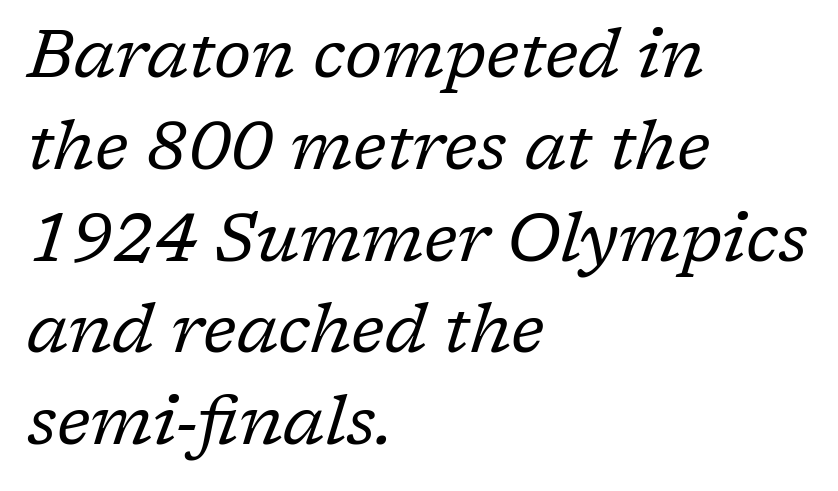
The image shows 68 px regular-weight serif type, italic (leaning right); set left-aligned, normal line spacing (1.35x), normal letter spacing, not underlined; low stroke contrast and a medium x-height.
